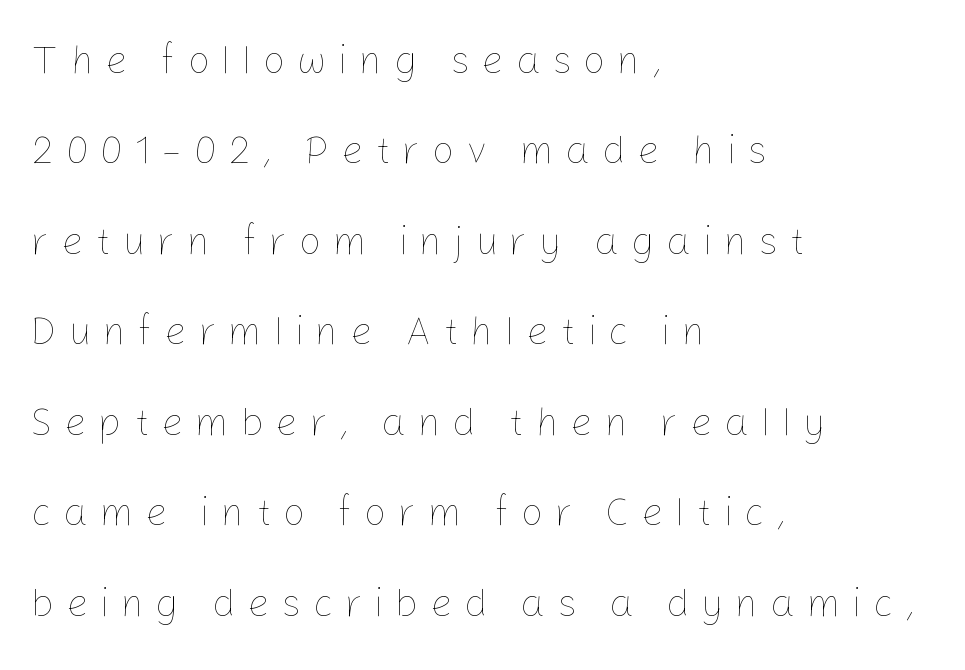
Q: Is the text bold? A: No.
Q: Is the text italic (slanted)? A: No, it is upright.
Q: Is the text underlined? A: No.
Q: How is the paragraph aligned? A: Left-aligned.
Q: Is the spacing between letters normal or unusually wide? A: Unusually wide.
Q: Is the spacing between lines tight, normal or loose? A: Loose.
Q: Width (condensed, normal, or wide)? A: Normal.
Q: Stroke contrast? A: Low.
Q: x-height? A: Medium.
Q: Monospaced? A: No.
